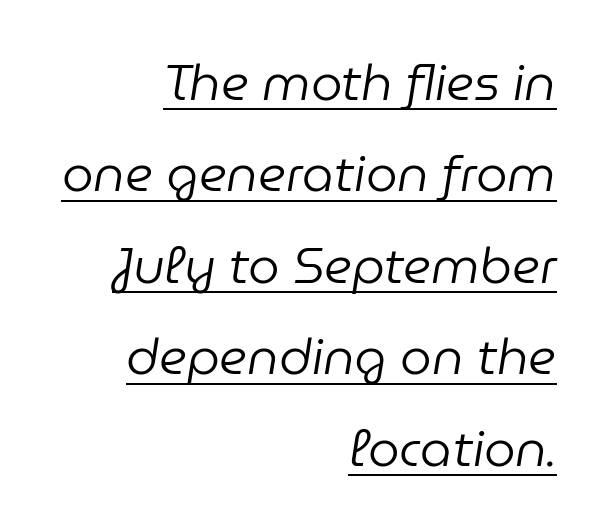
The image shows 50 px regular-weight type, italic (leaning right); set right-aligned, line spacing 1.83x, normal letter spacing, underlined; low stroke contrast and a medium x-height.
